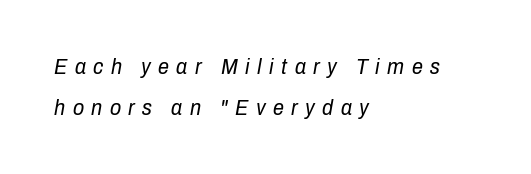
{"italic": "yes", "lean": "right", "slant_degrees": 10, "bold": "no", "underline": "no", "align": "left", "line_spacing_ratio": 1.85, "letter_spacing": "wide", "letter_spacing_em": 0.34, "glyph_px": 22}
